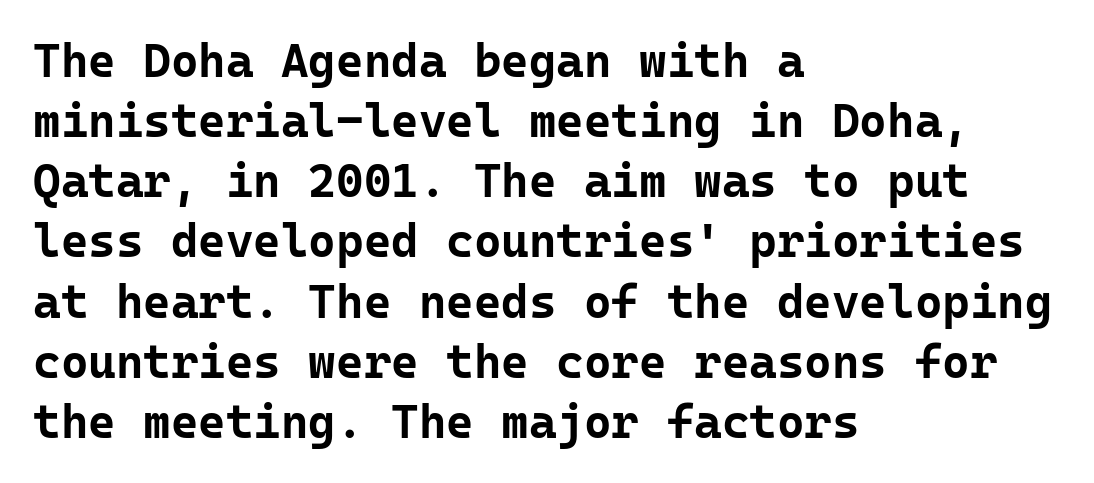
The image shows 47 px bold sans-serif type, upright, monospaced; set left-aligned, normal line spacing (1.28x), normal letter spacing, not underlined; low stroke contrast and a medium x-height.
